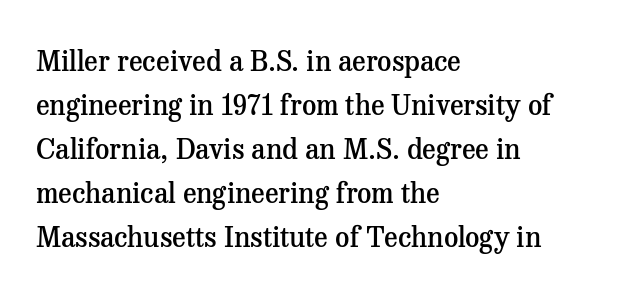
Is this a fixed-width face? No — the glyphs have proportional, varying widths. Stems and bowls a touch heavier than normal — semibold. Small tapered or slab feet sit at the stroke ends, so this counts as serif. The rows are spaced the way most documents space them. You can tell it's not italic because the verticals are truly vertical. Leftover space on each line is placed entirely after the last word.
